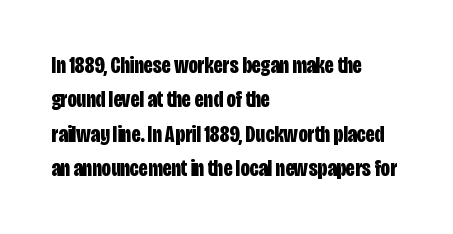
The space directly below the letters is spotless. Interline gaps are of average width in this sample. Ascenders rise straight up at ninety degrees. The rendering anchors every line to the left-hand side. The horizontal fit of the characters is conventional and even. The sample has been set heavy, in full bold.
